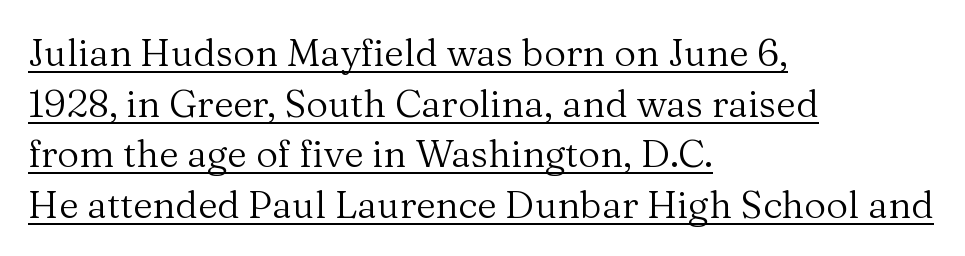
A typesetter would label this face a serif. The font is comparable to plain body text, perhaps lighter. Normally led — the rows are evenly, conventionally spaced. Teacher's note: observe the even left margin — that is flush-left alignment. Do the characters align in a grid? No, the font is proportional.
